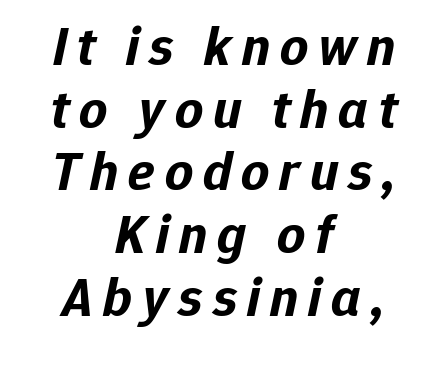
{"italic": "yes", "lean": "right", "slant_degrees": 12, "bold": "yes", "weight": "bold", "width": "normal", "stroke_contrast": "low", "x_height": "medium", "monospaced": "no", "underline": "no", "align": "center", "line_spacing": "tight", "line_spacing_ratio": 1.14, "glyph_px": 55}
